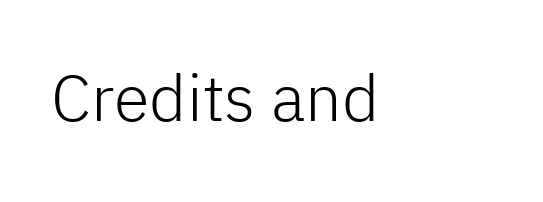
Q: Is the text bold? A: No.
Q: Is the text italic (slanted)? A: No, it is upright.
Q: Is the typeface a serif or a sans-serif typeface? A: Sans-serif.
Q: Is the text underlined? A: No.
Q: How is the paragraph aligned? A: Left-aligned.
Q: Is the spacing between letters normal or unusually wide? A: Normal.
Q: Width (condensed, normal, or wide)? A: Normal.
Q: Stroke contrast? A: Low.
Q: x-height? A: Medium.
Q: Monospaced? A: No.
